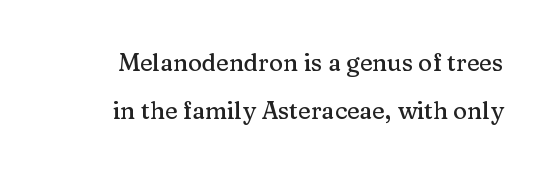
Q: Is the text italic (slanted)? A: No, it is upright.
Q: Is the text underlined? A: No.
Q: Is the spacing between letters normal or unusually wide? A: Normal.
Q: Is the spacing between lines tight, normal or loose? A: Loose.
